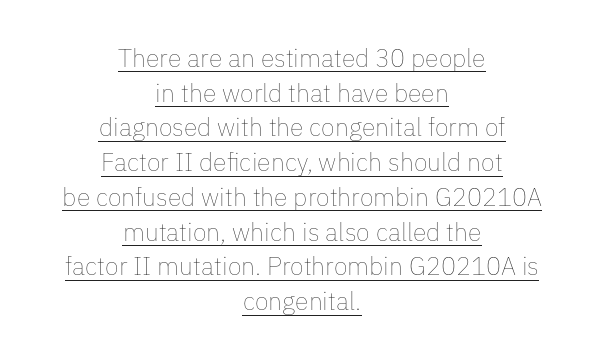
Q: Is the text bold? A: No.
Q: Is the text italic (slanted)? A: No, it is upright.
Q: Is the text underlined? A: Yes.
Q: How is the paragraph aligned? A: Centered.
Q: Is the spacing between letters normal or unusually wide? A: Normal.
Q: Is the spacing between lines tight, normal or loose? A: Normal.
